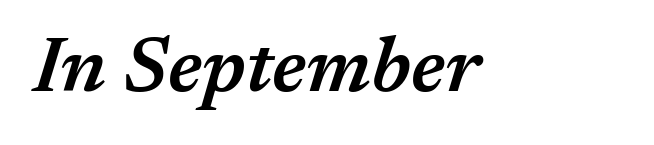
The image shows 78 px semibold type, italic (leaning right); set normal letter spacing, not underlined; medium stroke contrast and a medium x-height.
